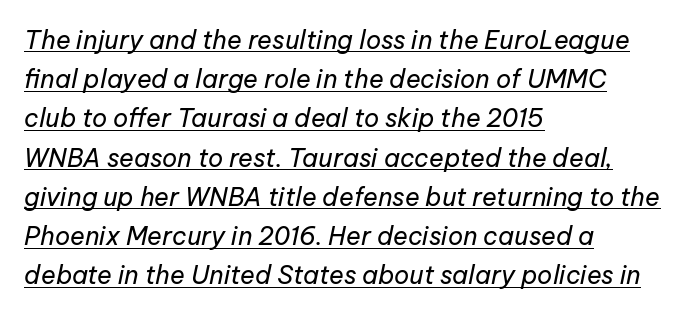
The image shows 25 px text type, italic (leaning right); set left-aligned, normal line spacing (1.57x), normal letter spacing, underlined.
